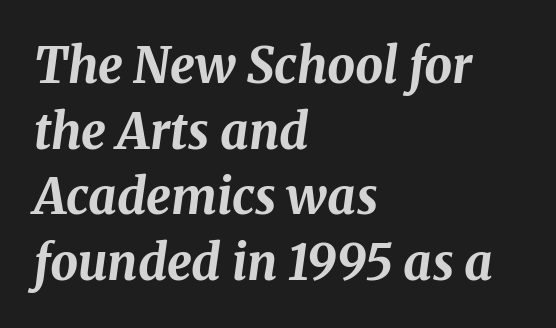
Q: Is the text bold? A: Yes.
Q: Is the text italic (slanted)? A: Yes, it leans right by about 8 degrees.
Q: Is the text underlined? A: No.
Q: How is the paragraph aligned? A: Left-aligned.
Q: Is the spacing between letters normal or unusually wide? A: Normal.
Q: Is the spacing between lines tight, normal or loose? A: Normal.
Q: Width (condensed, normal, or wide)? A: Normal.
Q: Stroke contrast? A: Medium.
Q: x-height? A: Medium.
Q: Monospaced? A: No.
